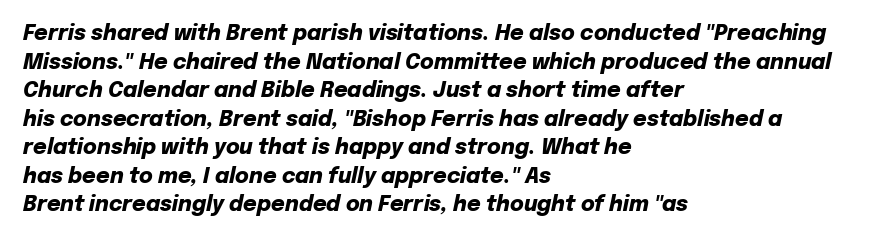
The lines sit at an ordinary, default distance from one another. The face used here has a pronounced slope to its letters. The rendering uses a bold face; every stroke is thick and dark. Descender tails drop into unmarked territory.
